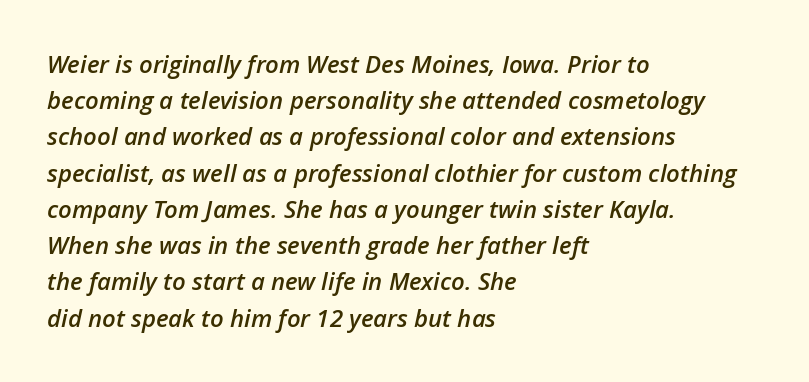
{"italic": "yes", "lean": "right", "slant_degrees": 12, "bold": "semi", "underline": "no", "align": "left", "line_spacing": "normal", "line_spacing_ratio": 1.51, "letter_spacing": "normal", "letter_spacing_em": 0.0, "glyph_px": 24}
